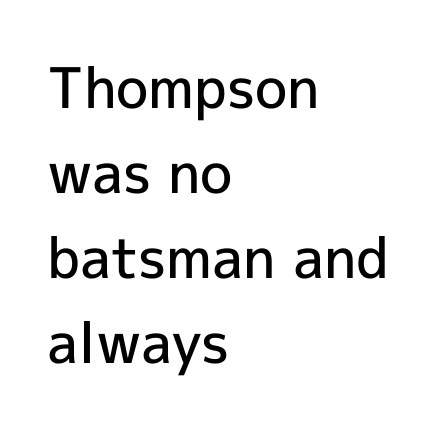
{"serif": "no", "italic": "no", "bold": "semi", "weight": "semibold", "width": "normal", "x_height": "medium", "monospaced": "no", "underline": "no", "align": "left", "line_spacing": "normal", "line_spacing_ratio": 1.52, "letter_spacing": "normal", "letter_spacing_em": 0.0, "glyph_px": 56}
